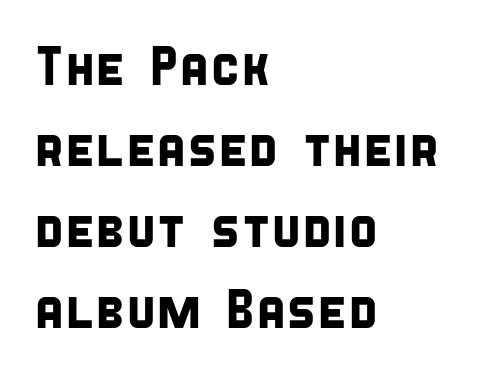
{"serif": "no", "width": "condensed", "stroke_contrast": "low", "x_height": "large", "monospaced": "no", "underline": "no", "align": "left", "line_spacing": "normal", "line_spacing_ratio": 1.5, "letter_spacing": "normal", "letter_spacing_em": 0.0, "glyph_px": 54}
